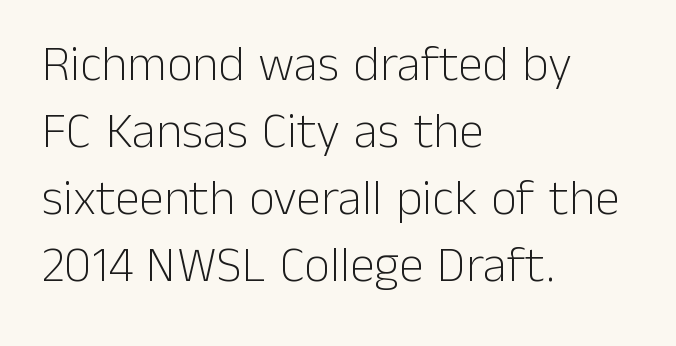
The image shows 50 px light sans-serif type, upright; set left-aligned, normal line spacing (1.34x), normal letter spacing, not underlined; low stroke contrast and a medium x-height.
